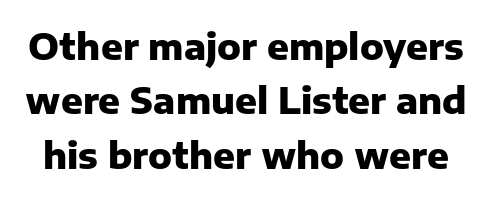
{"serif": "no", "italic": "no", "bold": "yes", "weight": "heavy", "width": "normal", "stroke_contrast": "low", "x_height": "medium", "monospaced": "no", "underline": "no", "line_spacing": "normal", "line_spacing_ratio": 1.51, "letter_spacing": "normal", "letter_spacing_em": 0.0, "glyph_px": 36}
